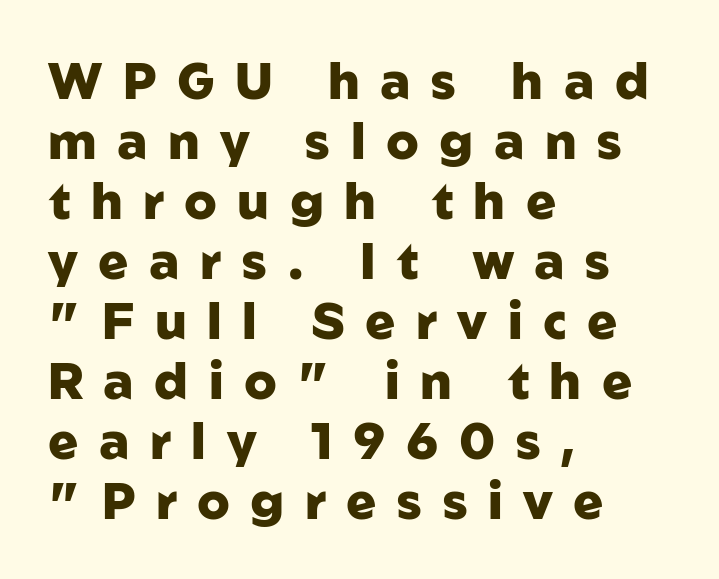
{"serif": "no", "italic": "no", "bold": "yes", "weight": "heavy", "width": "normal", "stroke_contrast": "low", "x_height": "medium", "monospaced": "no", "underline": "no", "align": "left", "line_spacing_ratio": 1.2, "letter_spacing": "wide", "letter_spacing_em": 0.41, "glyph_px": 50}
